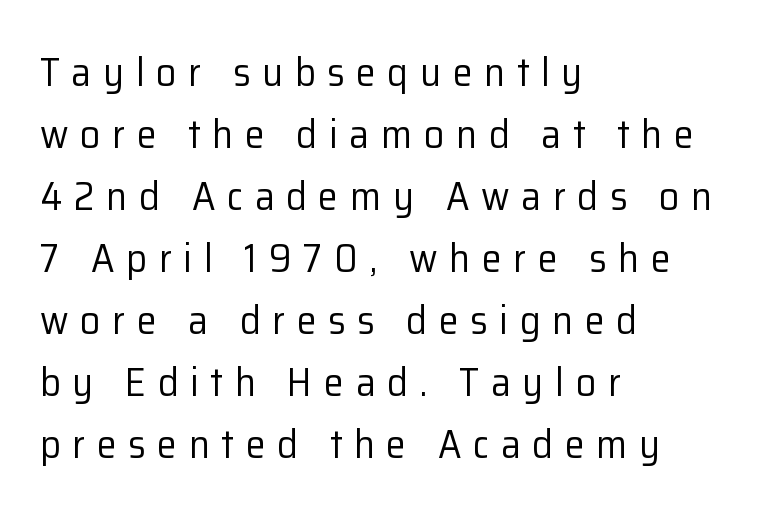
Q: Is the text bold? A: No.
Q: Is the text italic (slanted)? A: No, it is upright.
Q: Is the typeface a serif or a sans-serif typeface? A: Sans-serif.
Q: Is the text underlined? A: No.
Q: How is the paragraph aligned? A: Left-aligned.
Q: Is the spacing between letters normal or unusually wide? A: Unusually wide.
Q: Is the spacing between lines tight, normal or loose? A: Normal.
Q: Width (condensed, normal, or wide)? A: Normal.
Q: Stroke contrast? A: Low.
Q: x-height? A: Medium.
Q: Monospaced? A: No.
